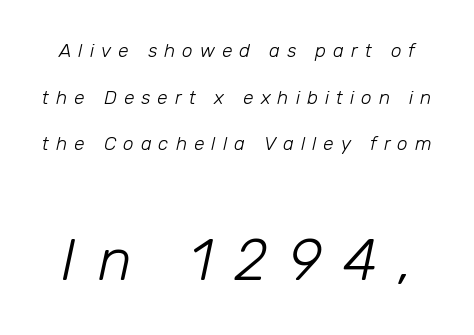
Posture: slanted. Leading: increased. A student would notice the bottom passage is typeset larger than what precedes it. Beneath every word, the page is bare. Is this a heavy cut? Hardly; it is regular or lighter. The gaps between neighbouring characters are conspicuously large.
